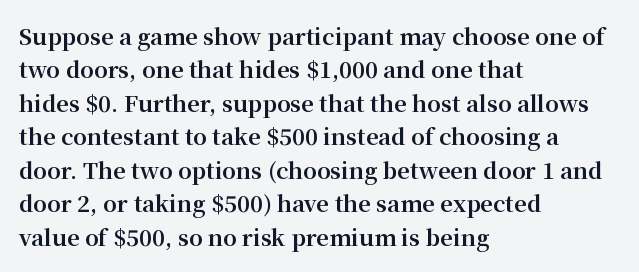
Q: Is the text bold? A: Yes.
Q: Is the text italic (slanted)? A: No, it is upright.
Q: Is the text underlined? A: No.
Q: How is the paragraph aligned? A: Left-aligned.
Q: Is the spacing between letters normal or unusually wide? A: Normal.
Q: Is the spacing between lines tight, normal or loose? A: Normal.
